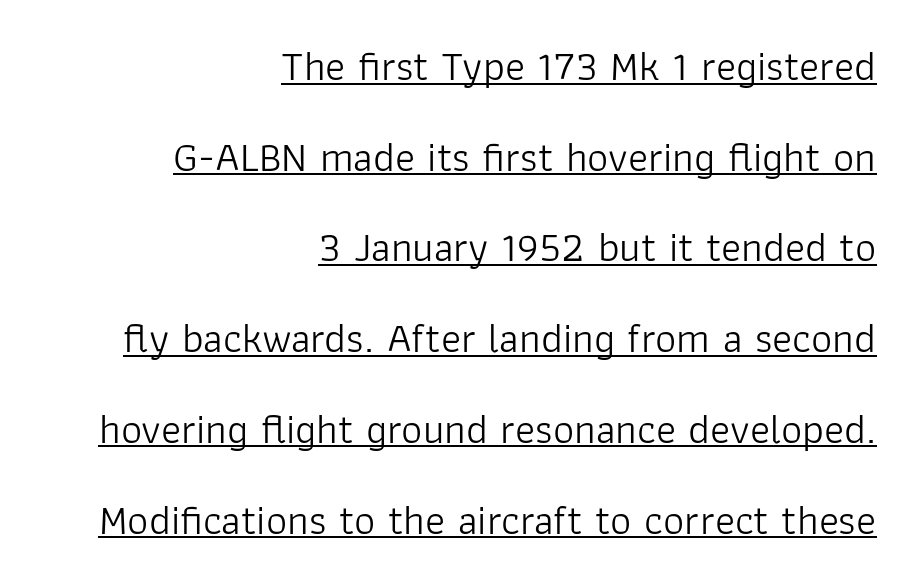
The image shows 42 px light sans-serif type, upright; set right-aligned, loose line spacing (2.16x), normal letter spacing, underlined; low stroke contrast and a medium x-height.
